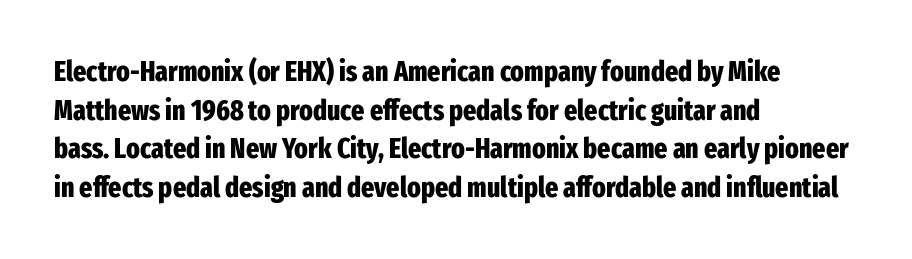
The image shows 28 px heavy, condensed sans-serif type, upright; set left-aligned, normal line spacing (1.38x), normal letter spacing, not underlined; low stroke contrast and a medium x-height.
